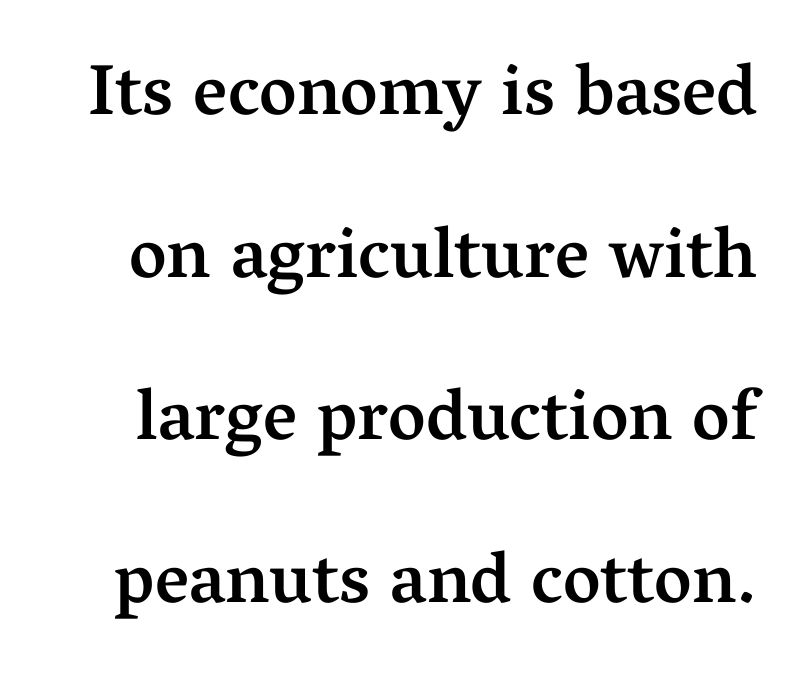
A typesetter would mark this as roman, not italic. The area under the type is left untouched. Is the type bold? Partly — it's a semibold, heavier than regular but not fully bold. A typesetter would label this face a serif. The gaps between neighbouring characters are ordinary and unremarkable. Widely set lines give the paragraph a tall, airy silhouette.
